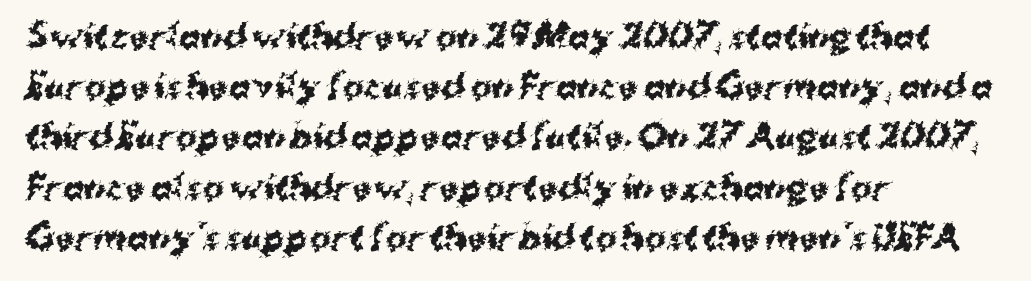
{"serif": "no", "bold": "yes", "weight": "bold", "width": "normal", "stroke_contrast": "medium", "x_height": "medium", "monospaced": "no", "underline": "no", "align": "left", "line_spacing": "normal", "line_spacing_ratio": 1.57, "letter_spacing": "normal", "letter_spacing_em": 0.0, "glyph_px": 32}
